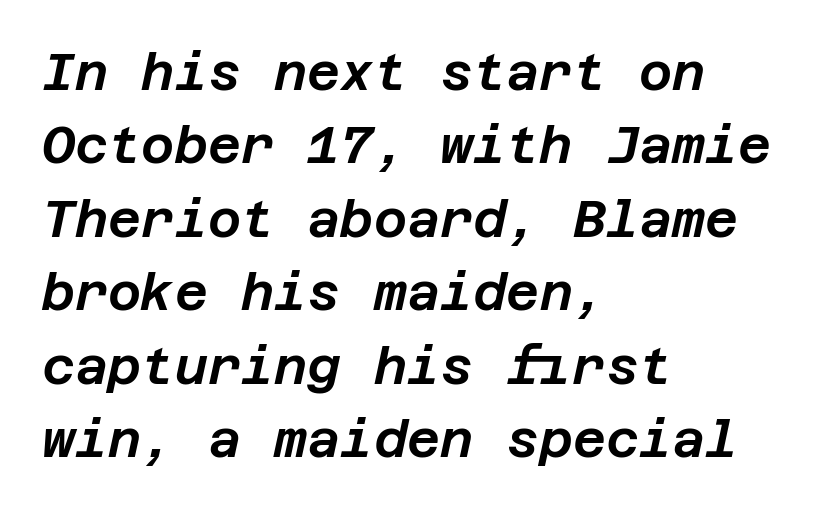
Q: Is the text italic (slanted)? A: Yes, it leans right by about 12 degrees.
Q: Is the text underlined? A: No.
Q: How is the paragraph aligned? A: Left-aligned.
Q: Is the spacing between letters normal or unusually wide? A: Normal.
Q: Is the spacing between lines tight, normal or loose? A: Normal.
Q: Width (condensed, normal, or wide)? A: Normal.
Q: Stroke contrast? A: Low.
Q: x-height? A: Large.
